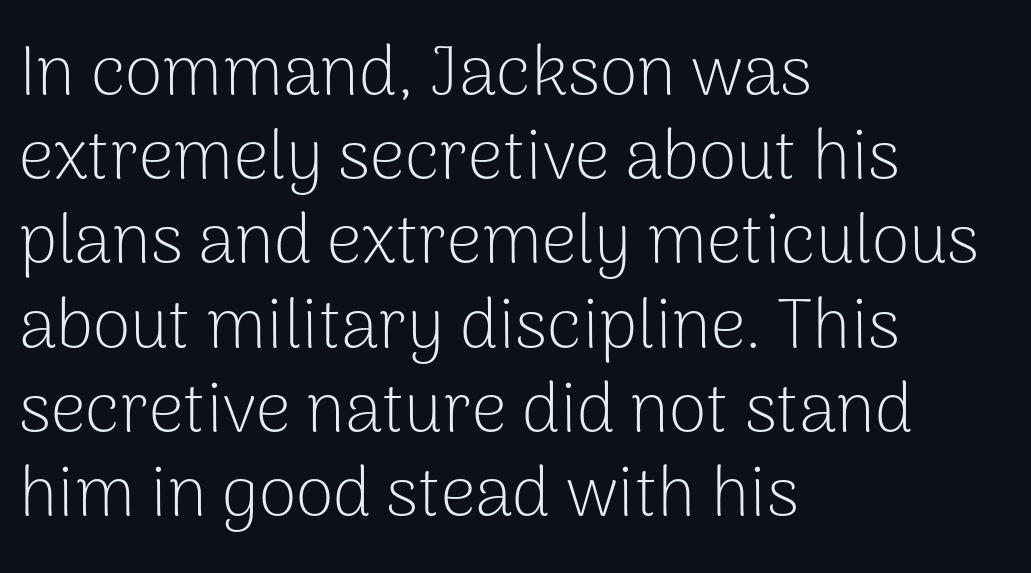
What kind of face is this? One without serifs — a sans. Think of a printed novel: that variable character pitch is what you see here. The line texture is even and compact thanks to regular tracking. Visually the block forms a straight wall on the left and a jagged coastline on the right. Designer's note — italics off, roman on.
